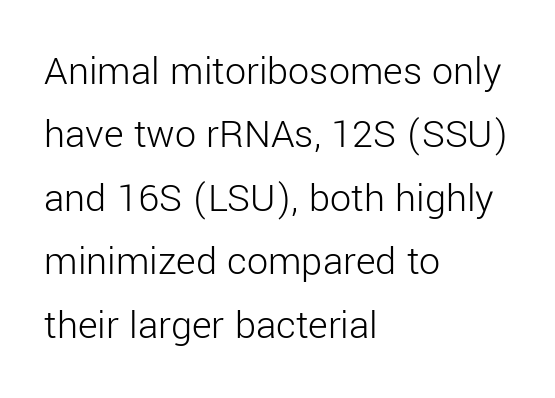
Think of a printed novel: that variable character pitch is what you see here. Is the letter spacing exaggerated? No — it looks like the ordinary default. The letters stand straight up with perfectly vertical stems. Vertical stems look standard width or narrower in stroke.
